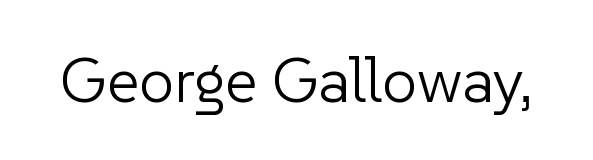
A typesetter would call this zero additional tracking. Note the varied advance widths — an 'i' is clearly narrower than an 'm'. This sample uses a sans-serif face. Is the stroke heavy? The answer is a plain regular-or-lighter. Check under the words: just untouched page.
